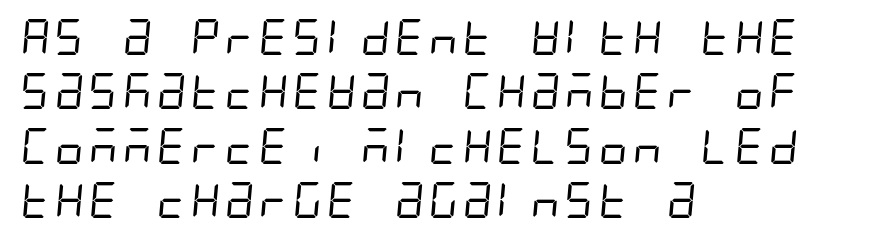
The image shows 36 px regular-weight, condensed sans-serif type; set left-aligned, normal line spacing (1.51x), normal letter spacing, not underlined; low stroke contrast and a large x-height.
